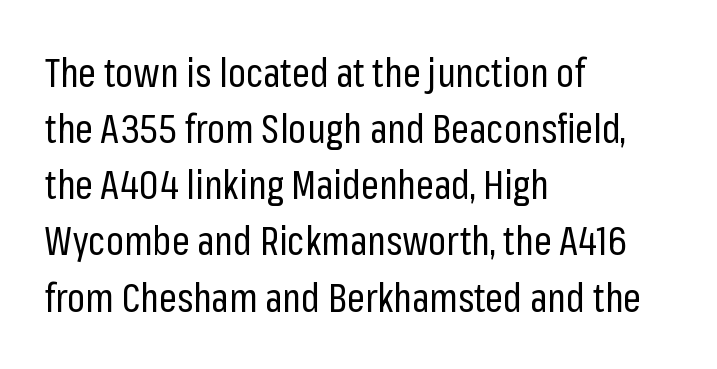
Q: Is the text bold? A: No.
Q: Is the text italic (slanted)? A: No, it is upright.
Q: Is the typeface a serif or a sans-serif typeface? A: Sans-serif.
Q: Is the text underlined? A: No.
Q: How is the paragraph aligned? A: Left-aligned.
Q: Is the spacing between letters normal or unusually wide? A: Normal.
Q: Is the spacing between lines tight, normal or loose? A: Normal.
Q: Width (condensed, normal, or wide)? A: Condensed.
Q: Stroke contrast? A: Low.
Q: x-height? A: Medium.
Q: Monospaced? A: No.
